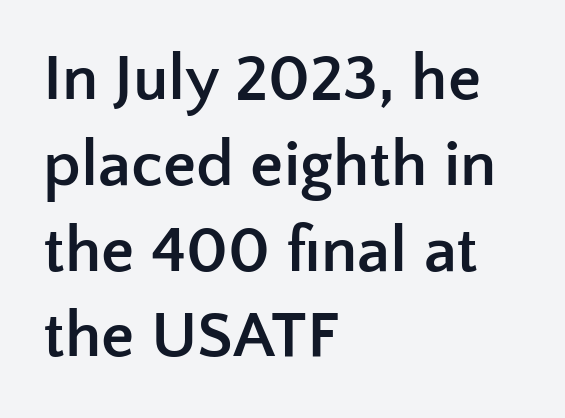
Beneath every word, the page is bare. The letterforms sit shoulder to shoulder at normal distance. Is this a sans? Yes — the strokes have no serifs. Interline gaps are of average width in this sample. A full-strength bold gives these letters their thick strokes. A roman cut, with each character standing at attention.
